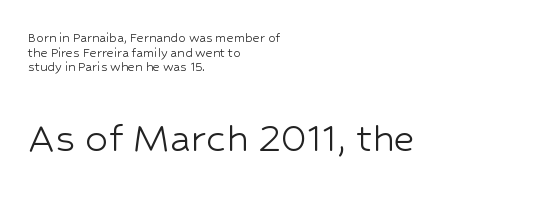
{"serif": "no", "italic": "no", "bold": "no", "weight": "light", "width": "normal", "stroke_contrast": "low", "x_height": "medium", "monospaced": "no", "underline": "no", "align": "left", "line_spacing": "tight", "line_spacing_ratio": 0.97, "letter_spacing": "normal", "letter_spacing_em": 0.0, "larger_block": "second", "size_ratio": 3.07, "glyph_px": 46}
